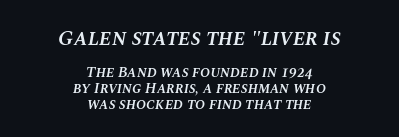
The image shows 22 px text type, italic (leaning right); set centered, tight line spacing (1.04x), normal letter spacing, not underlined; the first (top) block is 1.47x larger.
